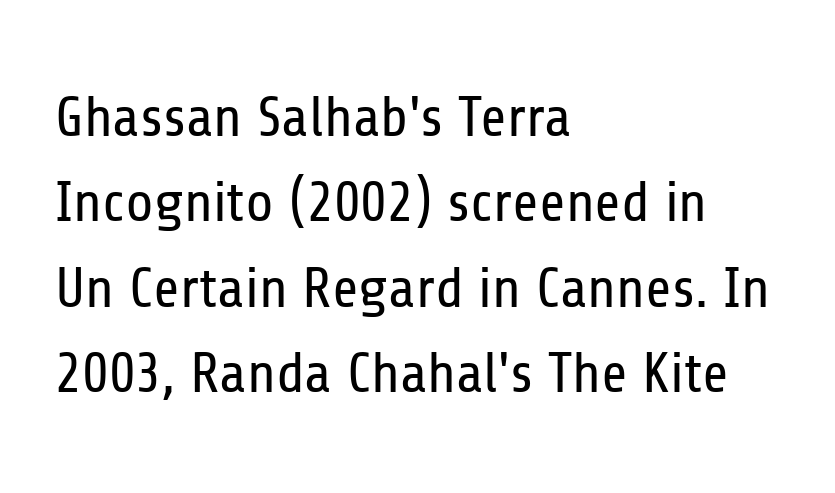
Check the space under the baseline: it is left empty. Letter spacing: default. This sample uses an upright cut, with every glyph sitting square on the baseline. Teacher's note: observe the even left margin — that is flush-left alignment. This rendering employs a face without finishing strokes, i.e., a sans-serif.
